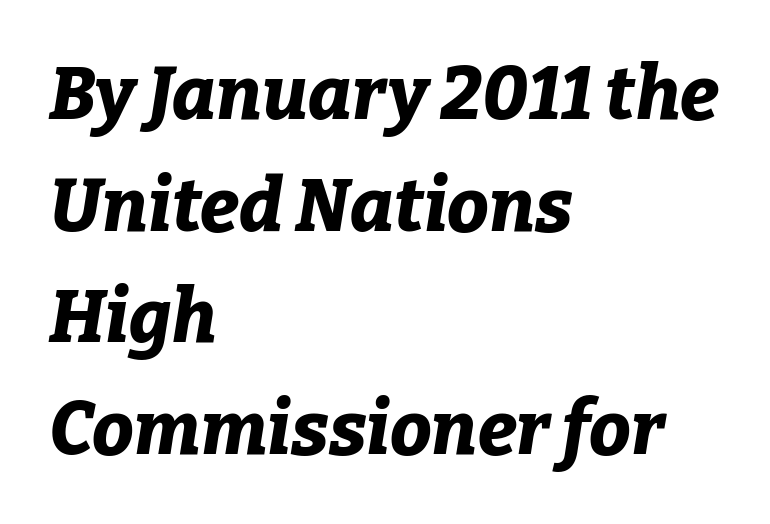
{"italic": "yes", "lean": "right", "slant_degrees": 9, "bold": "yes", "weight": "bold", "width": "normal", "stroke_contrast": "low", "x_height": "medium", "monospaced": "no", "underline": "no", "align": "left", "line_spacing": "normal", "line_spacing_ratio": 1.51, "letter_spacing": "normal", "letter_spacing_em": 0.0, "glyph_px": 74}
